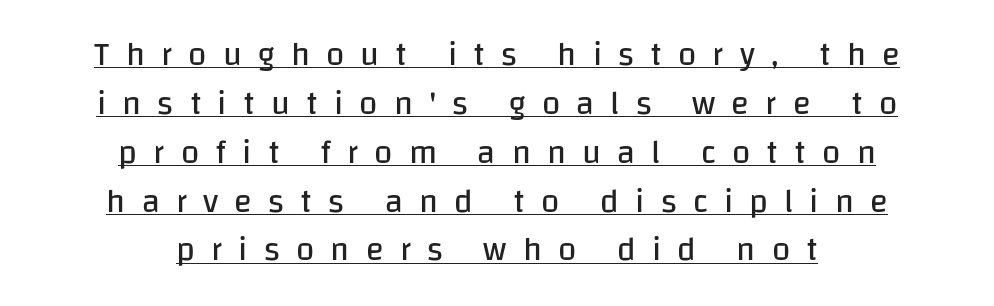
The block of text has a typical density, with ordinary space between rows. Heft: none added — not bold. Unlike italic type, these characters show no tilt at all. Letterform terminals end flat and unadorned throughout the passage.
